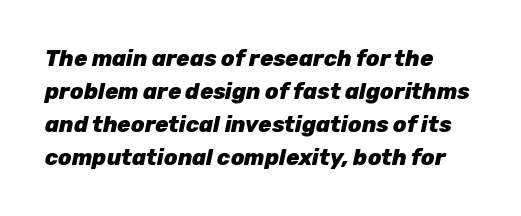
What weight is shown? A full bold with thick strokes. Inter-character spacing is left at the font's built-in metrics. Descenders hang freely into open space. Emphasis-style slanted type is in use.
